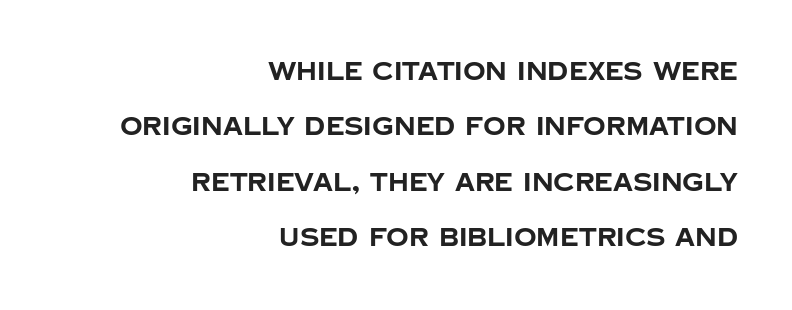
The image shows 25 px bold type, upright; set right-aligned, loose line spacing (2.22x), normal letter spacing, not underlined.
